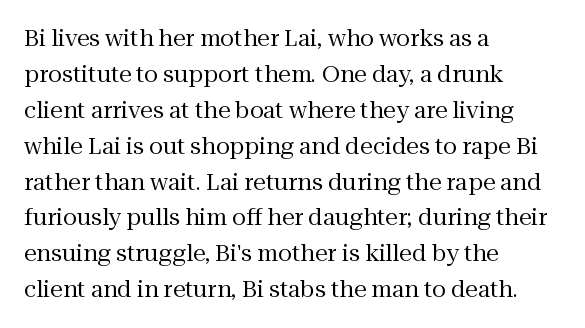
The foot of each line stays bare and open. It's the straight-up-and-down kind of type. The gaps between neighbouring characters are ordinary and unremarkable. A normal amount of white space separates one row of letters from the next. Typeset ragged right — the left edge is the straight one. Is the stroke heavy? The answer is a plain regular-or-lighter.
